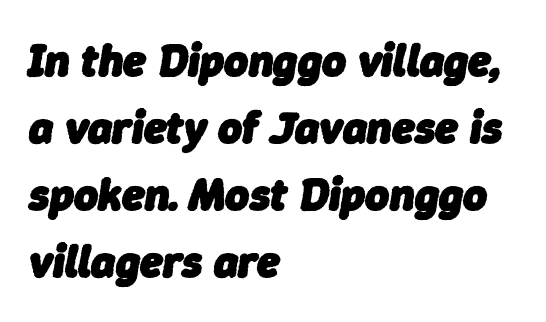
{"italic": "yes", "lean": "right", "slant_degrees": 9, "bold": "yes", "weight": "heavy", "width": "normal", "stroke_contrast": "low", "x_height": "medium", "monospaced": "no", "underline": "no", "align": "left", "line_spacing": "normal", "line_spacing_ratio": 1.46, "letter_spacing": "normal", "letter_spacing_em": 0.0, "glyph_px": 46}
